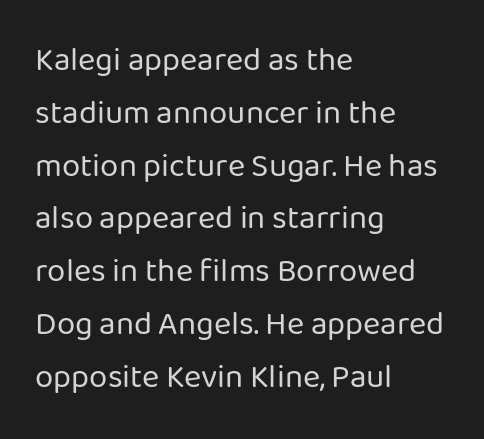
Q: Is the text bold? A: No.
Q: Is the text italic (slanted)? A: No, it is upright.
Q: Is the typeface a serif or a sans-serif typeface? A: Sans-serif.
Q: Is the text underlined? A: No.
Q: How is the paragraph aligned? A: Left-aligned.
Q: Is the spacing between letters normal or unusually wide? A: Normal.
Q: Is the spacing between lines tight, normal or loose? A: Normal.
Q: Width (condensed, normal, or wide)? A: Normal.
Q: Stroke contrast? A: Low.
Q: x-height? A: Medium.
Q: Monospaced? A: No.
